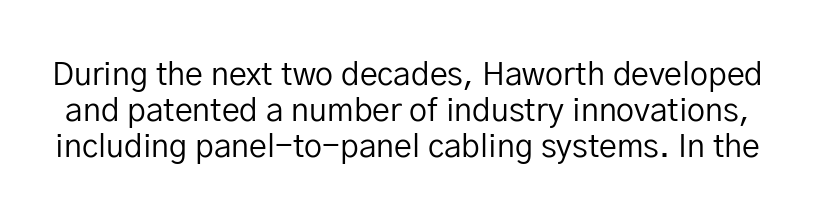
Heaviness? Minimal to ordinary, like unemphasized prose. You can tell it's not italic because the verticals are truly vertical. Whoever set this chose condensed vertical rhythm over breathing room. I'd call this a sans setting — the letters go barefoot.
